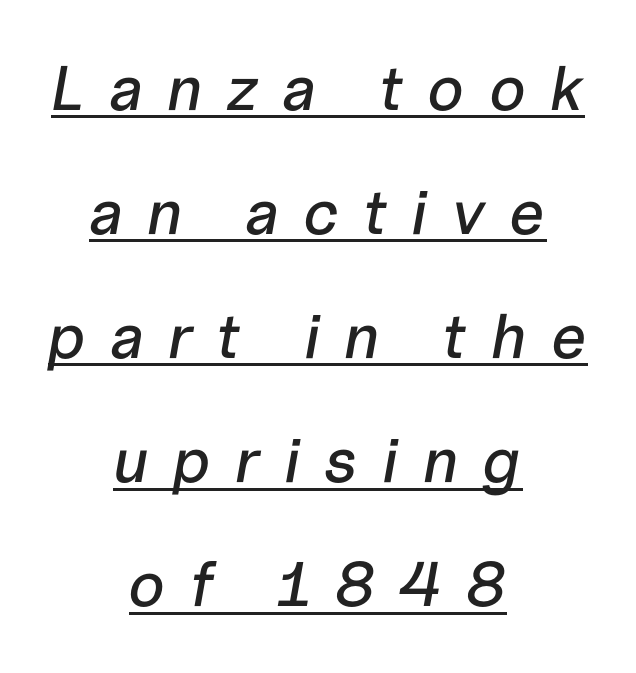
You could not count columns in this text — the font is proportionally spaced. In terms of posture, this sample is oblique. Display-style spreading of the glyphs; the letterfit is very open. The typesetter has applied underlining to the passage shown.
